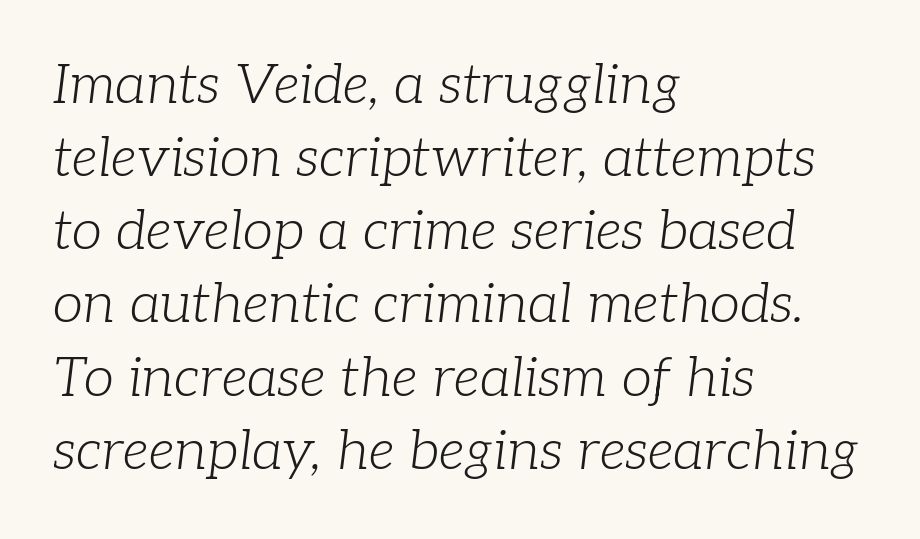
{"serif": "yes", "italic": "yes", "lean": "right", "slant_degrees": 7, "bold": "no", "weight": "light", "width": "normal", "stroke_contrast": "low", "x_height": "medium", "monospaced": "no", "underline": "no", "align": "left", "line_spacing": "normal", "line_spacing_ratio": 1.33, "letter_spacing": "normal", "letter_spacing_em": 0.0, "glyph_px": 55}
